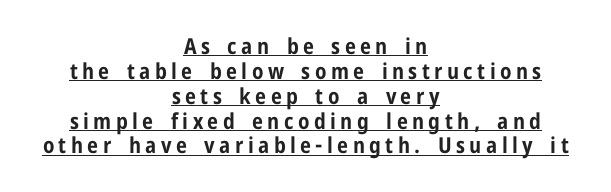
{"italic": "no", "bold": "yes", "underline": "yes", "align": "center", "line_spacing": "tight", "line_spacing_ratio": 1.13, "letter_spacing": "wide", "letter_spacing_em": 0.2, "glyph_px": 22}
